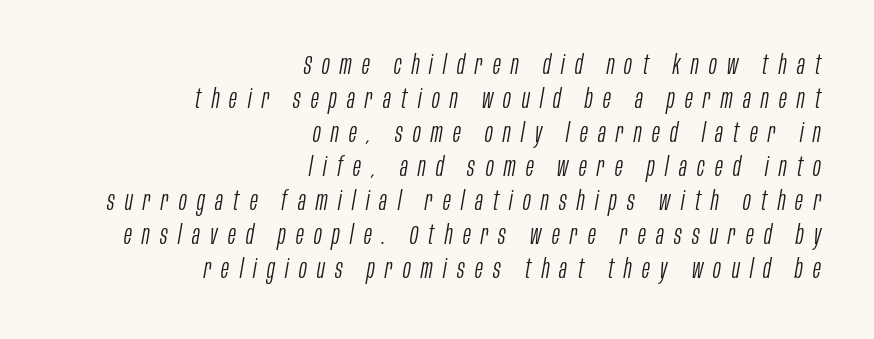
The horizontal fit of the characters is loose and conspicuously gappy. In terms of leading, this rendering sits right in the middle. The letterforms sit at book weight or below. Reading down the block, your eye finds every line finishing at a fixed right position. Descenders hang freely into open space. The lettering tilts uniformly, giving the passage an italic look.
